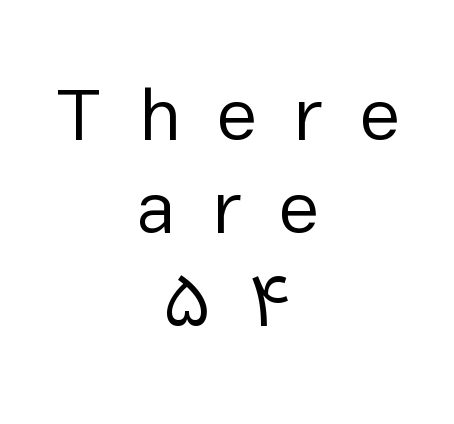
{"serif": "no", "italic": "no", "bold": "no", "weight": "regular", "width": "normal", "stroke_contrast": "low", "x_height": "medium", "monospaced": "no", "underline": "no", "align": "center", "line_spacing": "normal", "line_spacing_ratio": 1.26, "letter_spacing": "wide", "letter_spacing_em": 0.49, "glyph_px": 74}
